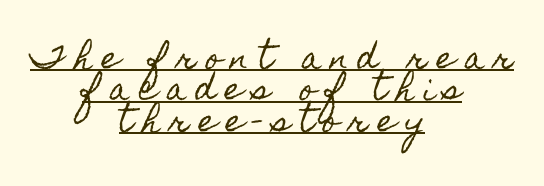
{"width": "condensed", "x_height": "small", "monospaced": "no", "underline": "yes", "align": "center", "line_spacing": "tight", "line_spacing_ratio": 1.05, "letter_spacing": "wide", "letter_spacing_em": 0.32, "glyph_px": 30}
